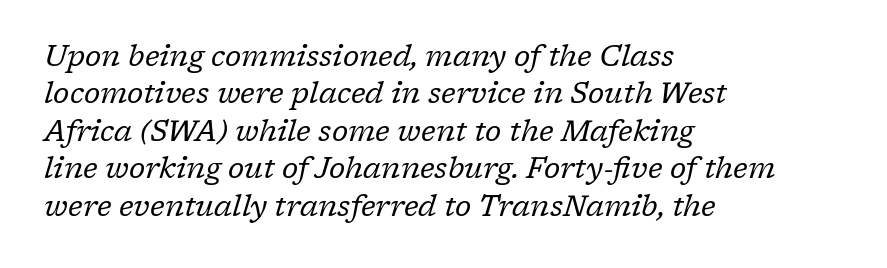
Q: Is the text bold? A: No.
Q: Is the text italic (slanted)? A: Yes, it leans right by about 17 degrees.
Q: Is the typeface a serif or a sans-serif typeface? A: Serif.
Q: Is the text underlined? A: No.
Q: How is the paragraph aligned? A: Left-aligned.
Q: Is the spacing between letters normal or unusually wide? A: Normal.
Q: Is the spacing between lines tight, normal or loose? A: Normal.
Q: Width (condensed, normal, or wide)? A: Normal.
Q: Stroke contrast? A: Low.
Q: x-height? A: Medium.
Q: Monospaced? A: No.
